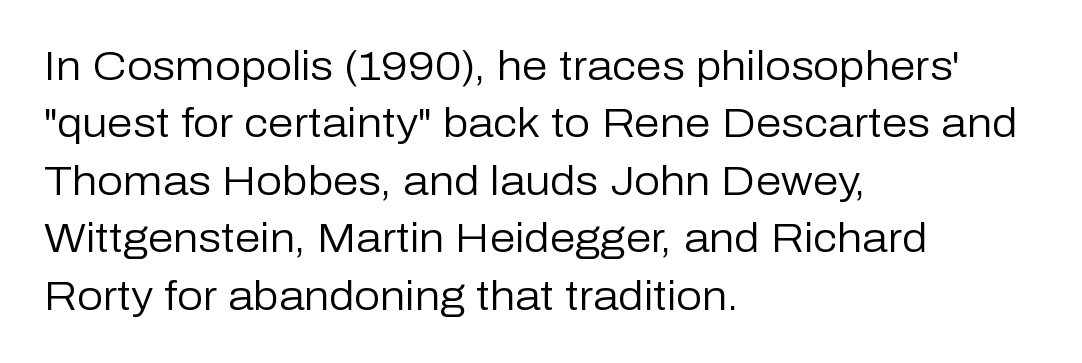
Q: Is the text bold? A: No.
Q: Is the text italic (slanted)? A: No, it is upright.
Q: Is the typeface a serif or a sans-serif typeface? A: Sans-serif.
Q: Is the text underlined? A: No.
Q: How is the paragraph aligned? A: Left-aligned.
Q: Is the spacing between letters normal or unusually wide? A: Normal.
Q: Is the spacing between lines tight, normal or loose? A: Normal.
Q: Width (condensed, normal, or wide)? A: Normal.
Q: Stroke contrast? A: Low.
Q: x-height? A: Medium.
Q: Monospaced? A: No.
